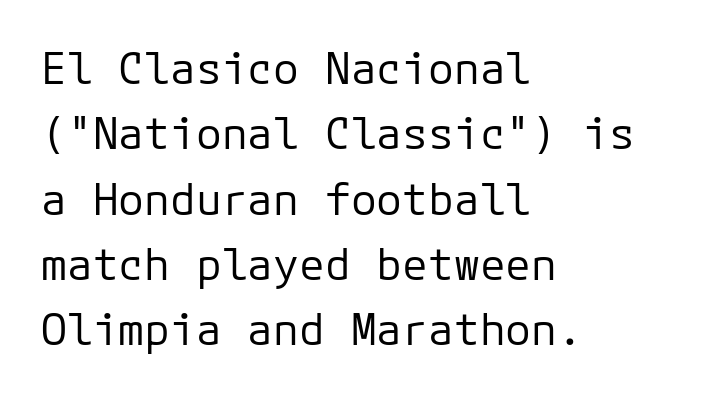
The passage shown stacks its lines at a standard gap. Layout note: lines flush left. Ascenders rise straight up at ninety degrees. Does extra space separate the letters? No, they use regular spacing. The weight would be labelled regular, book, light, or lighter still. Typographically, this falls in the sans-serif category.
